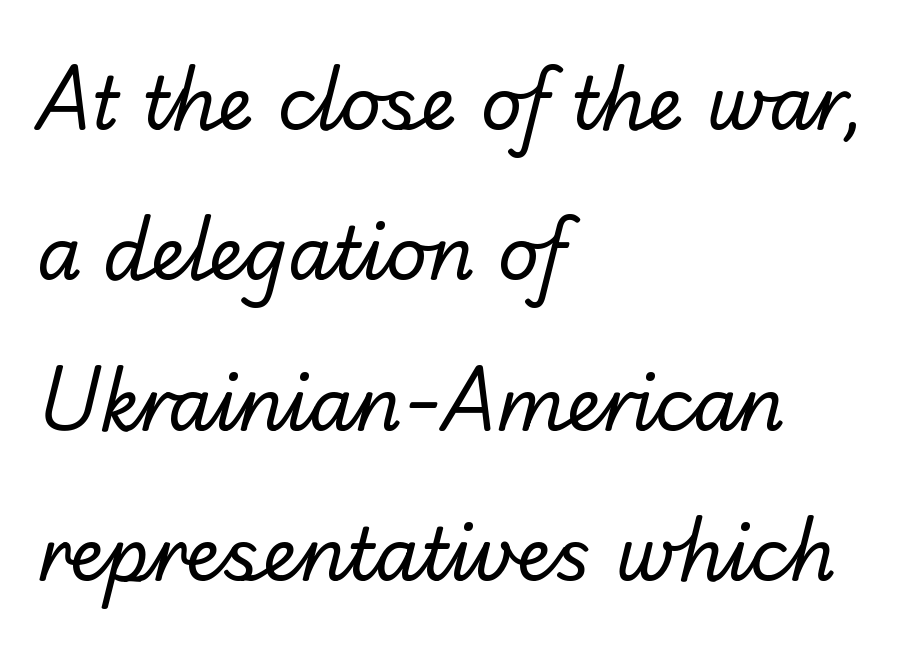
The image shows 72 px regular-weight sans-serif type; set left-aligned, loose line spacing (2.09x), normal letter spacing, not underlined; low stroke contrast and a small x-height.
